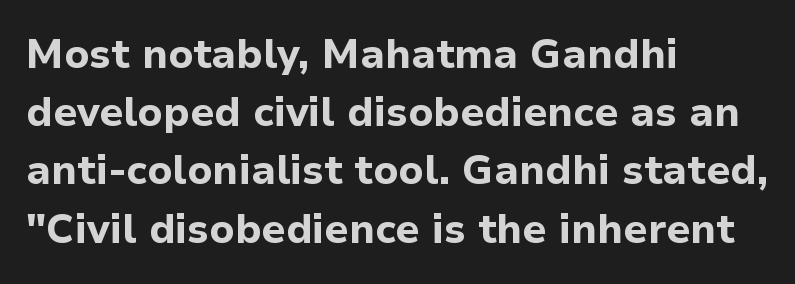
The image shows 41 px bold sans-serif type, upright; set left-aligned, normal line spacing (1.42x), normal letter spacing, not underlined; low stroke contrast and a medium x-height.
